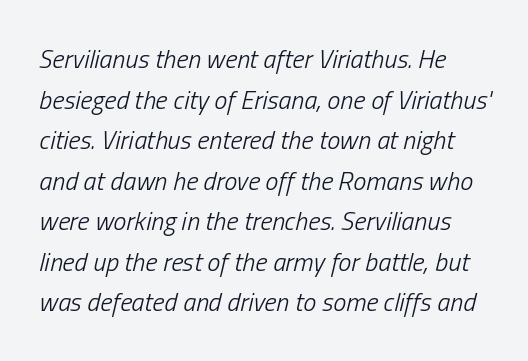
Quick note: interline space is typical. Tracking here is standard; glyphs follow each other at the usual distance. Every character sits at an angle, as italics do. Rule under the text: the space is simply empty. No chunkiness to these letters — they're not bold.
